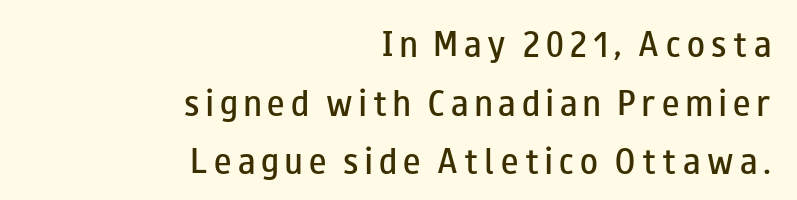
What's the leading like? Stretched, with rows far apart. A typesetter would mark this as roman, not italic. Which margin do the lines hug? The right one — the left edge is uneven. Words float on clear page, feet unadorned. Looks like regular typesetting: each glyph gets only the width it needs.
